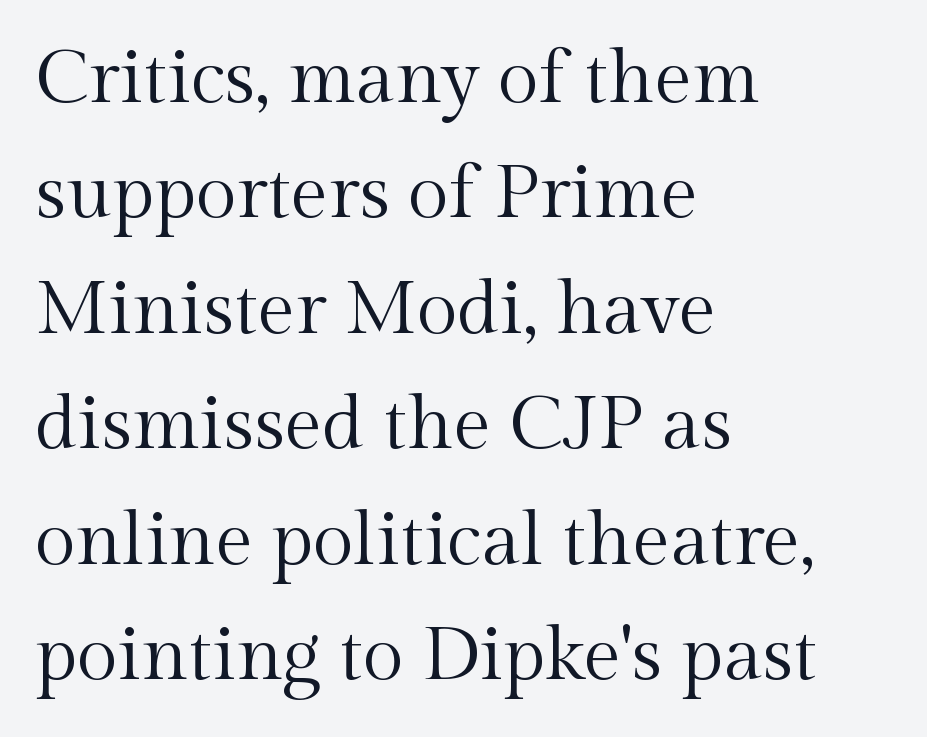
Descenders are the only things crossing below the line. Each line starts at the same left margin while the right side varies. Each new line begins a customary step beneath the previous one. Heaviness? Minimal to ordinary, like unemphasized prose. Glyph-to-glyph distance matches everyday printed text.
